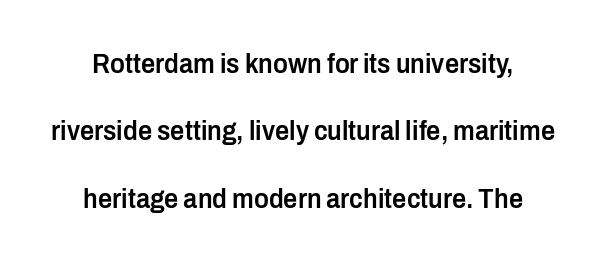
The zone under the glyphs is completely vacant. Inter-character spacing is left at the font's built-in metrics. The designer went with a sans here, leaving each stem footless. What weight is shown? A semibold, between regular and bold. This is roman type, the default non-slanted kind. Is this a fixed-width face? No — the glyphs have proportional, varying widths.
